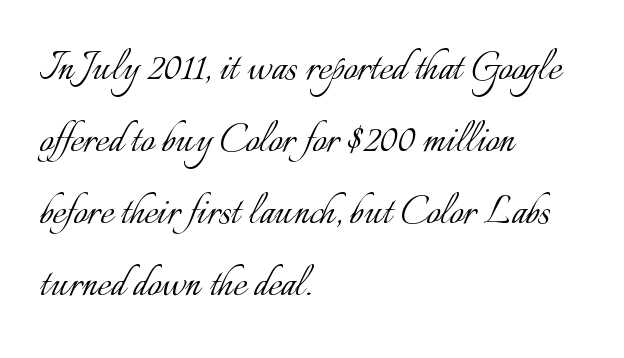
Letters have the restrained weight of plain body copy at most. Spacing verdict: proportional, widths tailored to each character. Unmarked baselines from the first word to the last. This block has exactly the height ordinary leading produces. Every row of glyphs begins at an identical x-position on the left.
